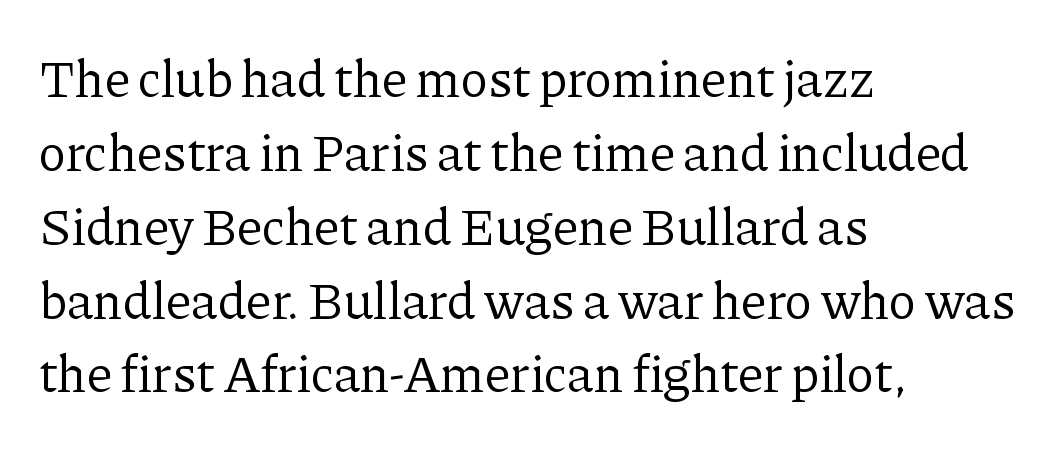
The letters advance in unequal steps, a hallmark of proportional type. Plain, unruled lines of type. The face looks like a standard text weight, possibly lighter. The font's upright variant was chosen for this text.
